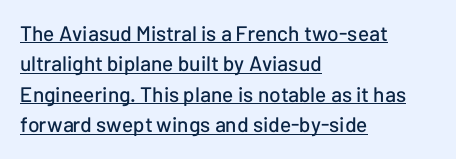
The image shows 21 px text type, upright; set left-aligned, normal line spacing (1.45x), normal letter spacing, underlined.
